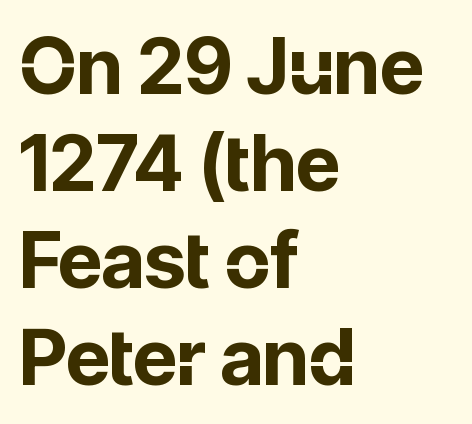
The image shows 77 px bold sans-serif type, upright; set left-aligned, normal line spacing (1.26x), normal letter spacing, not underlined; low stroke contrast and a medium x-height.
